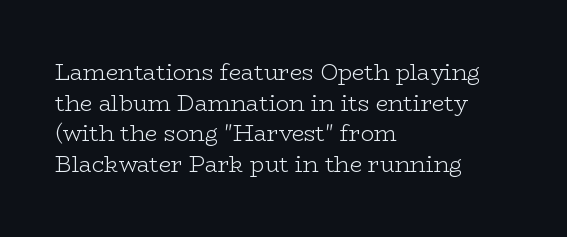
The image shows 22 px text type, upright; set left-aligned, normal line spacing (1.39x), normal letter spacing, not underlined.
